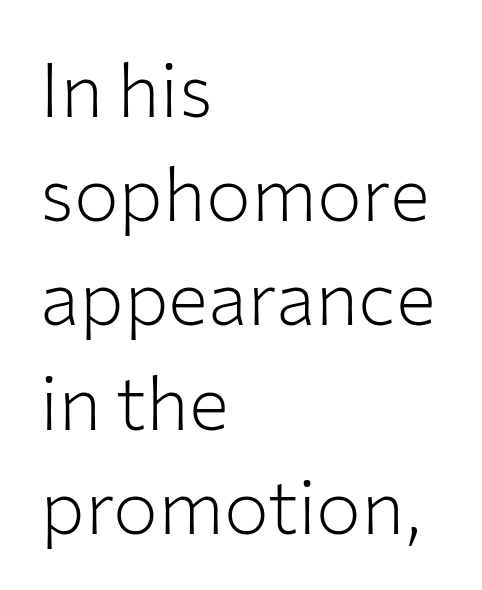
Q: Is the text bold? A: No.
Q: Is the text italic (slanted)? A: No, it is upright.
Q: Is the typeface a serif or a sans-serif typeface? A: Sans-serif.
Q: Is the text underlined? A: No.
Q: How is the paragraph aligned? A: Left-aligned.
Q: Is the spacing between letters normal or unusually wide? A: Normal.
Q: Is the spacing between lines tight, normal or loose? A: Normal.
Q: Width (condensed, normal, or wide)? A: Normal.
Q: Stroke contrast? A: Low.
Q: x-height? A: Medium.
Q: Monospaced? A: No.
